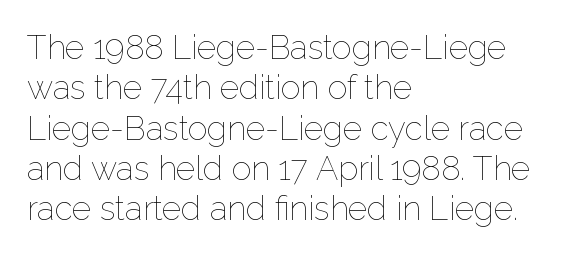
Q: Is the text bold? A: No.
Q: Is the text italic (slanted)? A: No, it is upright.
Q: Is the text underlined? A: No.
Q: How is the paragraph aligned? A: Left-aligned.
Q: Is the spacing between letters normal or unusually wide? A: Normal.
Q: Width (condensed, normal, or wide)? A: Normal.
Q: Stroke contrast? A: Low.
Q: x-height? A: Medium.
Q: Monospaced? A: No.
